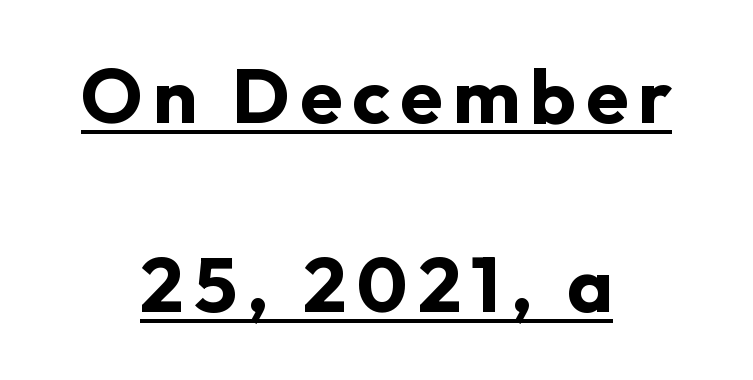
The image shows 77 px bold sans-serif type, upright; set centered, loose line spacing (2.46x), underlined; low stroke contrast and a medium x-height.
